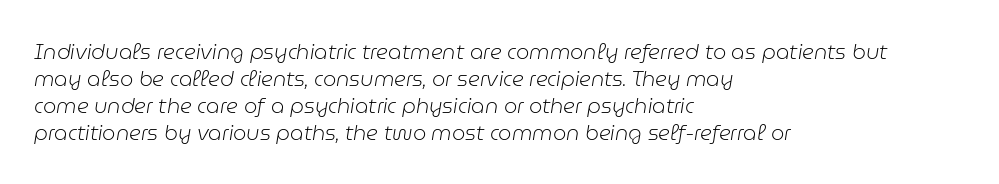
{"italic": "yes", "lean": "right", "slant_degrees": 9, "bold": "no", "underline": "no", "align": "left", "line_spacing": "normal", "line_spacing_ratio": 1.28, "letter_spacing": "normal", "letter_spacing_em": 0.0, "glyph_px": 21}
